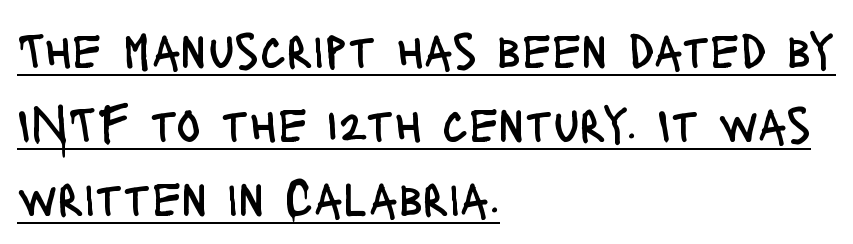
In terms of letterform style, serifs are entirely absent. No italicization has been applied; the sample stays upright. In terms of letterspacing, this is plain default setting. Quick note: underline on. Do the characters align in a grid? No, the font is proportional. Typeset ragged right — the left edge is the straight one.
